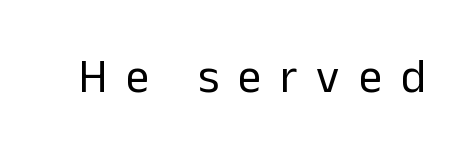
The image shows 47 px regular-weight sans-serif type, upright; set unusually wide letter spacing (+0.4 em), not underlined; low stroke contrast and a medium x-height.
